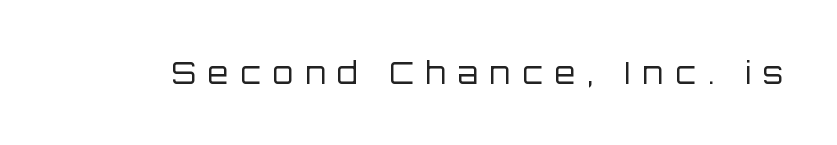
Q: Is the text bold? A: No.
Q: Is the text italic (slanted)? A: No, it is upright.
Q: Is the typeface a serif or a sans-serif typeface? A: Sans-serif.
Q: Is the text underlined? A: No.
Q: Is the spacing between letters normal or unusually wide? A: Unusually wide.
Q: Width (condensed, normal, or wide)? A: Normal.
Q: Stroke contrast? A: Low.
Q: x-height? A: Large.
Q: Monospaced? A: No.
